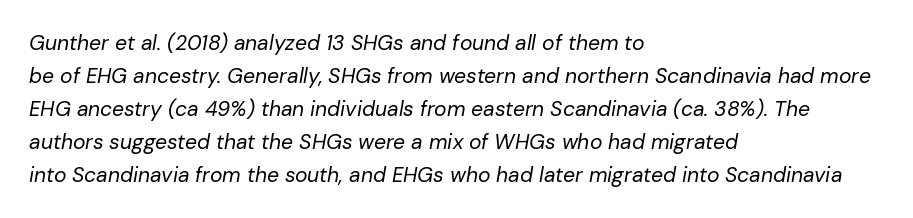
Baseline-to-baseline distance is the conventional proportion of letter height. The horizontal fit of the characters is conventional and even. Each row of text sits above clean, open space. The rendering anchors every line to the left-hand side.
